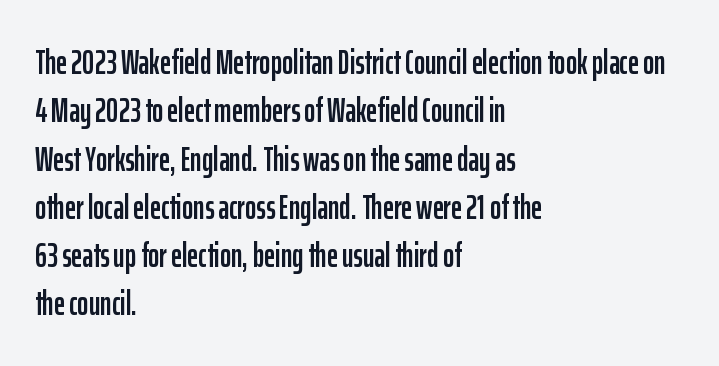
{"serif": "no", "italic": "no", "width": "condensed", "stroke_contrast": "low", "x_height": "medium", "monospaced": "no", "underline": "no", "align": "left", "line_spacing": "normal", "line_spacing_ratio": 1.42, "letter_spacing": "normal", "letter_spacing_em": 0.0, "glyph_px": 34}
